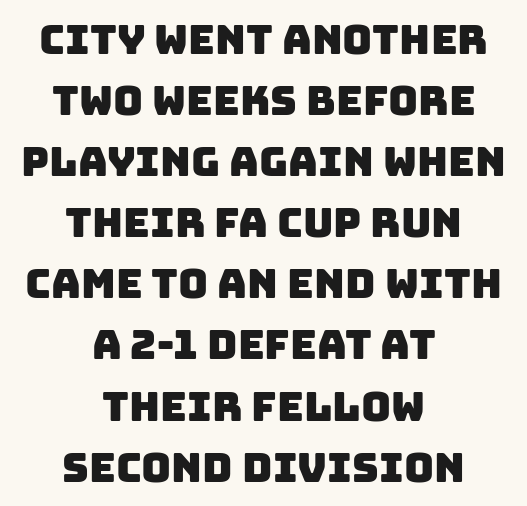
{"serif": "no", "width": "normal", "stroke_contrast": "low", "x_height": "large", "monospaced": "no", "underline": "no", "align": "center", "line_spacing": "normal", "line_spacing_ratio": 1.49, "letter_spacing": "normal", "letter_spacing_em": 0.0, "glyph_px": 41}
